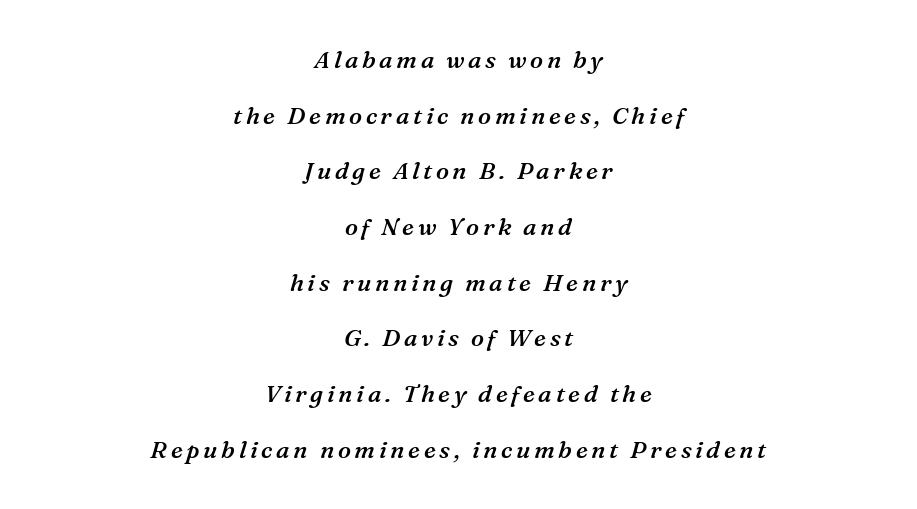
{"italic": "yes", "lean": "right", "slant_degrees": 16, "bold": "semi", "underline": "no", "align": "center", "line_spacing": "loose", "line_spacing_ratio": 2.32, "glyph_px": 24}
